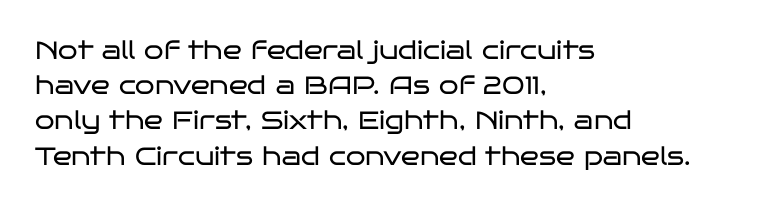
Weight: not bold — regular or lighter. Summary of vertical rhythm: regular, with standard interline spacing. Italic? Not at all — the glyphs are vertical. Words appear dense and cohesive because spacing is normal. Glance below the letters and you will spot only blank space.
